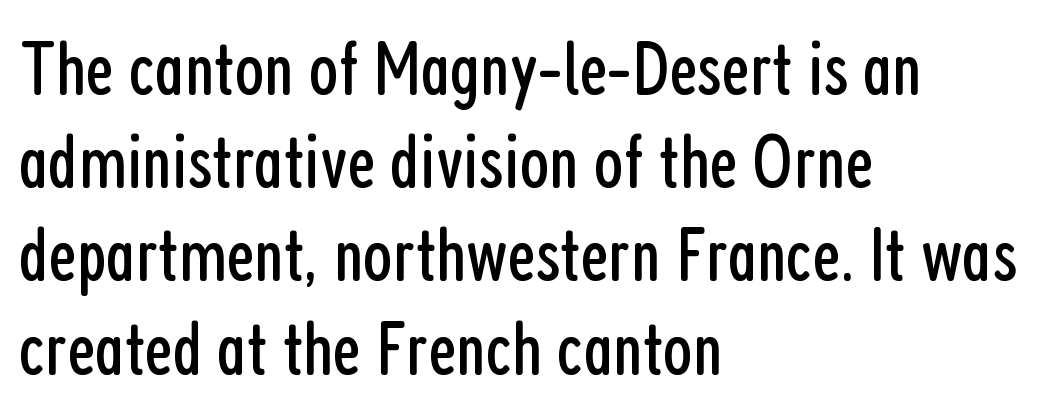
The typesetting does not lean heavy: it is not bold. You could not count columns in this text — the font is proportionally spaced. Caption: multi-line text, flush left, ragged right. Any mark beneath the type? The region is blank. The gaps between neighbouring characters are ordinary and unremarkable. Does the type have serifs? No, each stem ends abruptly.
